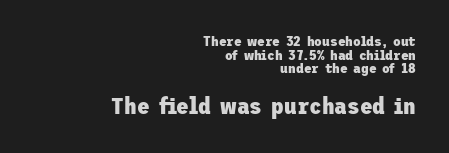
{"italic": "no", "bold": "yes", "underline": "no", "align": "right", "line_spacing": "tight", "line_spacing_ratio": 0.97, "letter_spacing": "normal", "letter_spacing_em": 0.0, "larger_block": "second", "size_ratio": 1.64, "glyph_px": 23}
